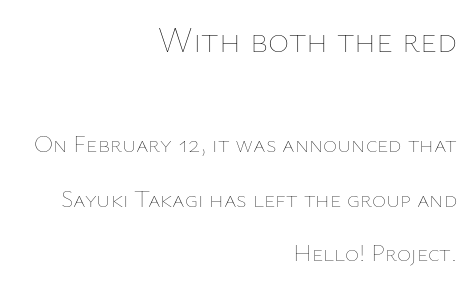
{"italic": "no", "bold": "no", "weight": "thin", "width": "normal", "stroke_contrast": "low", "x_height": "medium", "monospaced": "no", "underline": "no", "align": "right", "line_spacing": "loose", "line_spacing_ratio": 2.28, "letter_spacing": "normal", "letter_spacing_em": 0.0, "larger_block": "first", "size_ratio": 1.5, "glyph_px": 36}
